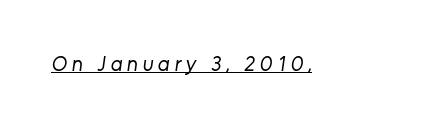
The image shows 21 px text type; set unusually wide letter spacing (+0.22 em), underlined.
